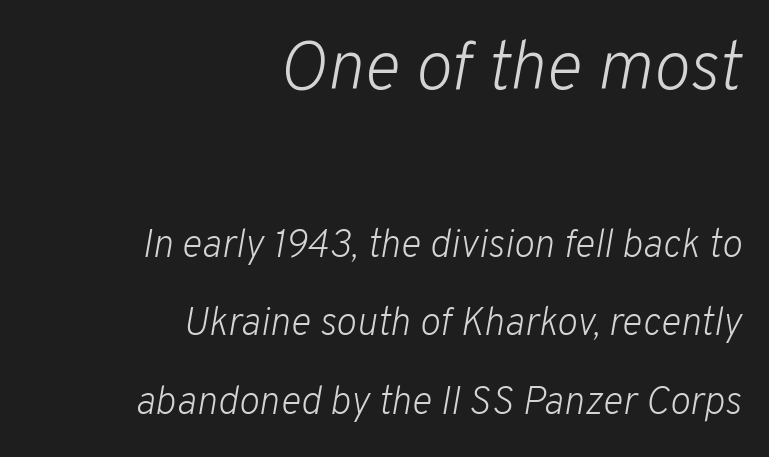
Observe the ordinary spacing: letters are neighbours, not strangers. Whoever set this chose breathing room over compactness in the vertical rhythm. Large over small — that's the arrangement of the two blocks here. Each letter keeps its own natural width here, so spacing adapts to shape.
